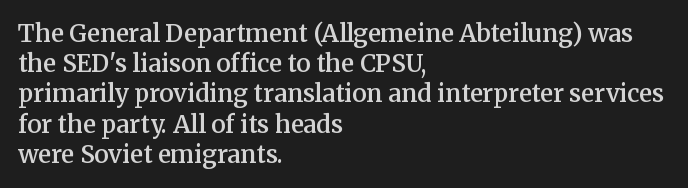
{"italic": "no", "bold": "semi", "underline": "no", "align": "left", "line_spacing": "normal", "line_spacing_ratio": 1.26, "letter_spacing": "normal", "letter_spacing_em": 0.0, "glyph_px": 24}
